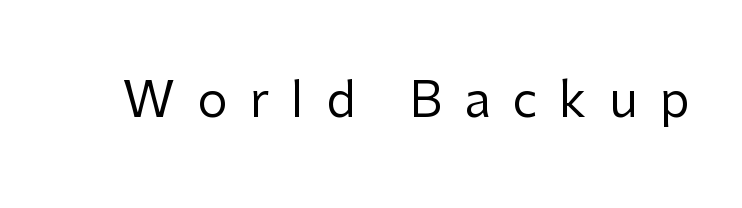
This sample has the flowing, uneven cadence of proportional lettering. Is this a heavy cut? Hardly; it is regular or lighter. The letterforms stand isolated, each surrounded by extra space. These lines were composed using upright roman letters.
